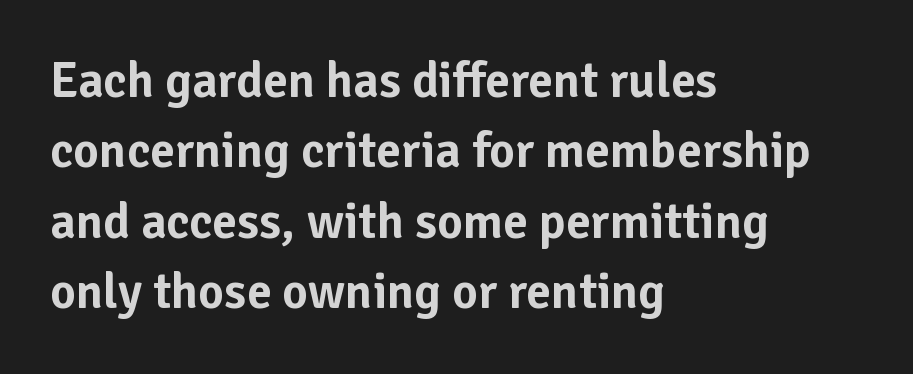
Q: Is the text italic (slanted)? A: No, it is upright.
Q: Is the typeface a serif or a sans-serif typeface? A: Sans-serif.
Q: Is the text underlined? A: No.
Q: How is the paragraph aligned? A: Left-aligned.
Q: Is the spacing between letters normal or unusually wide? A: Normal.
Q: Is the spacing between lines tight, normal or loose? A: Normal.
Q: Width (condensed, normal, or wide)? A: Normal.
Q: Stroke contrast? A: Low.
Q: x-height? A: Medium.
Q: Monospaced? A: No.
